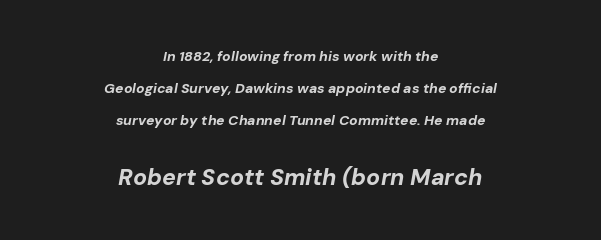
Rendered with sloped, italic letterforms. Nobody drew a line under any word here. Scale increases going downward across the two blocks. Alignment: centered. There is no visible air inserted between adjacent glyphs. Regarding leading, the lines here are spaced well apart.
